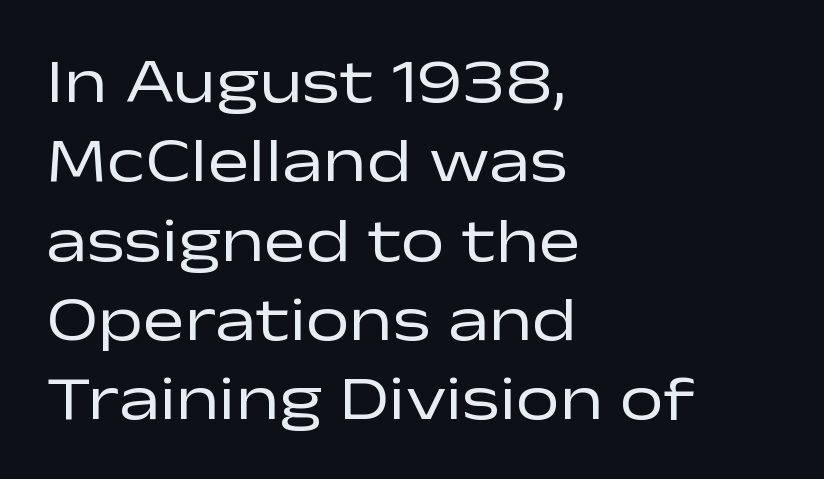
Q: Is the text bold? A: No.
Q: Is the text italic (slanted)? A: No, it is upright.
Q: Is the typeface a serif or a sans-serif typeface? A: Sans-serif.
Q: Is the text underlined? A: No.
Q: How is the paragraph aligned? A: Left-aligned.
Q: Is the spacing between letters normal or unusually wide? A: Normal.
Q: Is the spacing between lines tight, normal or loose? A: Normal.
Q: Width (condensed, normal, or wide)? A: Wide.
Q: Stroke contrast? A: Low.
Q: x-height? A: Medium.
Q: Monospaced? A: No.
